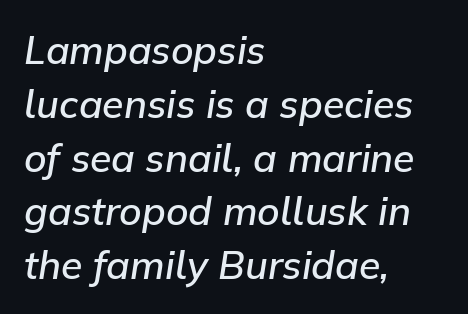
Varying glyph widths throughout — classic text-font behaviour. Yep, that's italic — everything's leaning. Semibold letterforms, between regular and bold. This block has exactly the height ordinary leading produces.
